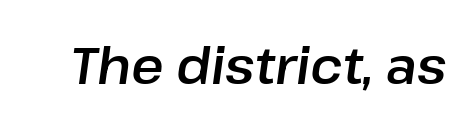
Q: Is the text italic (slanted)? A: Yes, it leans right by about 8 degrees.
Q: Is the text underlined? A: No.
Q: Is the spacing between letters normal or unusually wide? A: Normal.
Q: Width (condensed, normal, or wide)? A: Normal.
Q: Stroke contrast? A: Low.
Q: x-height? A: Medium.
Q: Monospaced? A: No.
